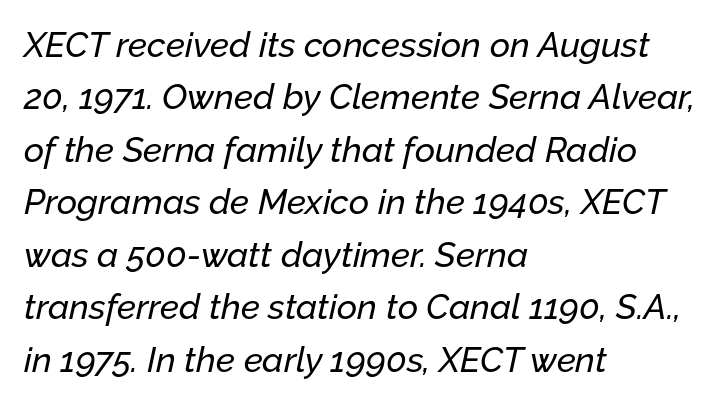
The image shows 35 px text type, italic (leaning right); set left-aligned, normal line spacing (1.5x), normal letter spacing, not underlined; low stroke contrast and a medium x-height.
